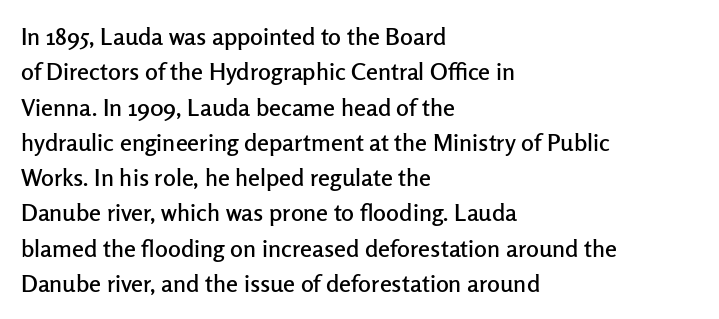
The passage shown stacks its lines at a standard gap. No extra tracking has been applied to these lines. Compared with a centered layout, this one pins lines to the left instead. The area under the type is left untouched. When letters stand straight like this, we call the style roman or upright.
